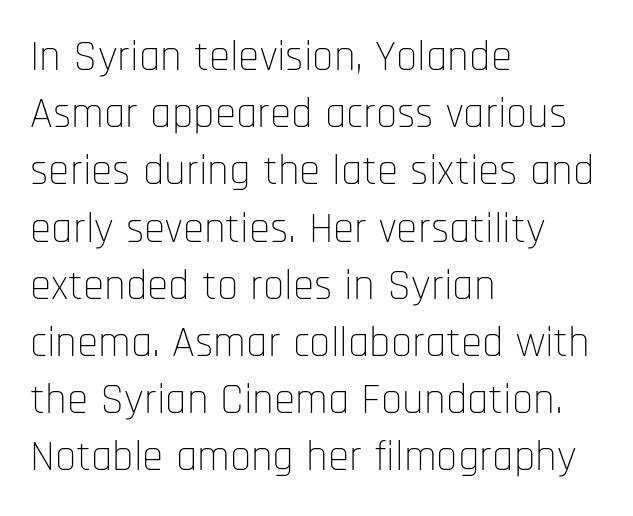
The image shows 43 px thin, condensed sans-serif type, upright; set left-aligned, normal line spacing (1.33x), normal letter spacing, not underlined; low stroke contrast and a large x-height.
